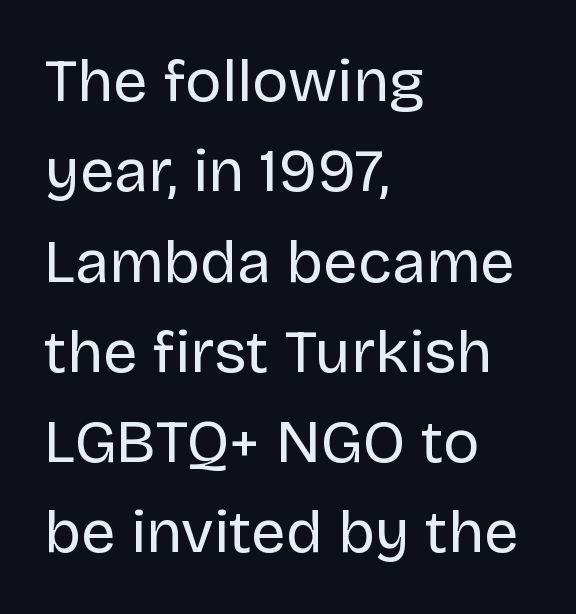
{"serif": "no", "italic": "no", "bold": "no", "weight": "regular", "width": "normal", "stroke_contrast": "low", "x_height": "large", "monospaced": "no", "underline": "no", "align": "left", "line_spacing": "normal", "line_spacing_ratio": 1.48, "letter_spacing": "normal", "letter_spacing_em": 0.0, "glyph_px": 61}
